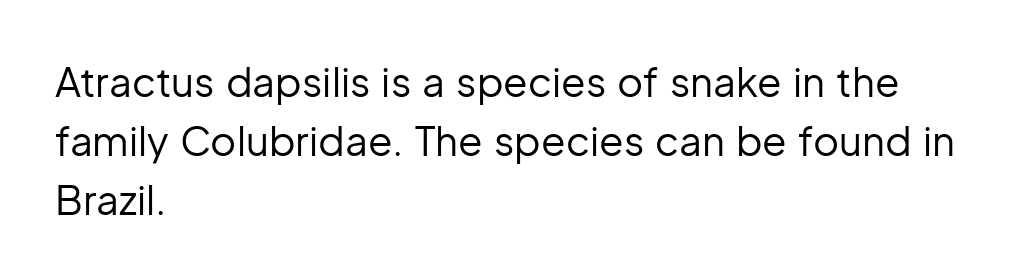
The image shows 40 px regular-weight sans-serif type, upright; set left-aligned, normal line spacing (1.48x), normal letter spacing, not underlined; low stroke contrast and a medium x-height.
